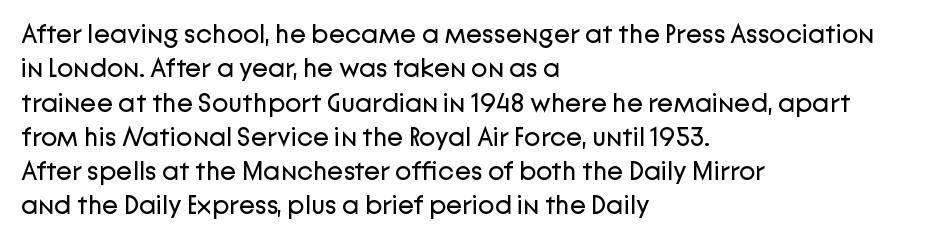
Q: Is the text bold? A: No.
Q: Is the text italic (slanted)? A: No, it is upright.
Q: Is the text underlined? A: No.
Q: How is the paragraph aligned? A: Left-aligned.
Q: Is the spacing between letters normal or unusually wide? A: Normal.
Q: Is the spacing between lines tight, normal or loose? A: Normal.
